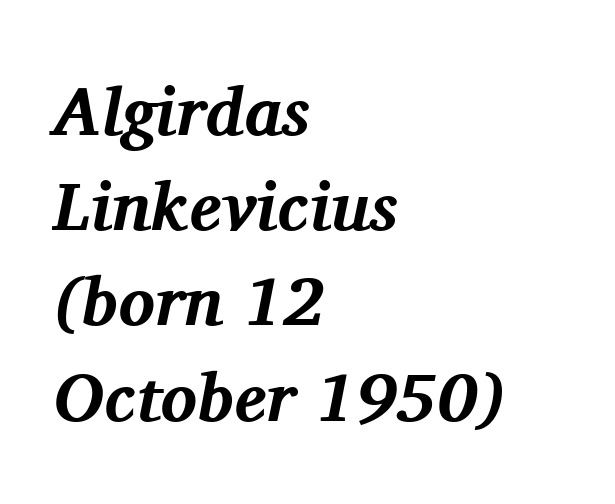
{"serif": "yes", "italic": "yes", "lean": "right", "slant_degrees": 11, "bold": "yes", "weight": "bold", "width": "normal", "stroke_contrast": "medium", "x_height": "medium", "monospaced": "no", "underline": "no", "align": "left", "line_spacing": "normal", "line_spacing_ratio": 1.4, "letter_spacing": "normal", "letter_spacing_em": 0.0, "glyph_px": 68}
